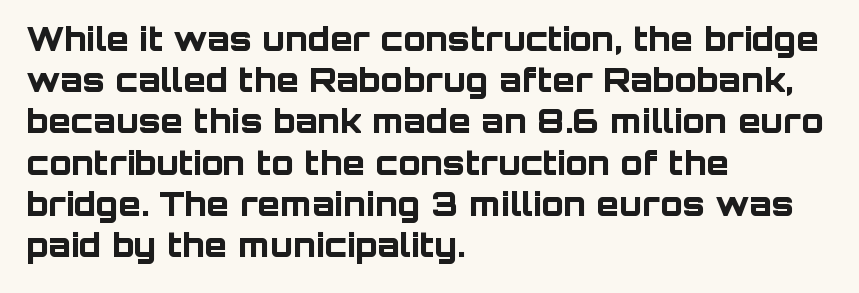
{"serif": "no", "italic": "no", "bold": "yes", "weight": "bold", "width": "normal", "stroke_contrast": "low", "x_height": "large", "monospaced": "no", "underline": "no", "align": "left", "line_spacing": "normal", "line_spacing_ratio": 1.25, "letter_spacing": "normal", "letter_spacing_em": 0.0, "glyph_px": 33}
